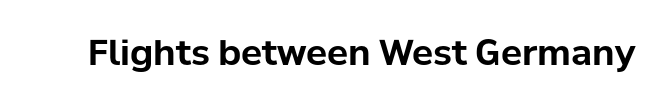
Tall strokes in this sample are plumb rather than angled. Varying glyph widths throughout — classic text-font behaviour. Default kerning and tracking; the words read as compact shapes. Its strokes are broad and dark, the hallmark of bold type. Quick note: underline off.
